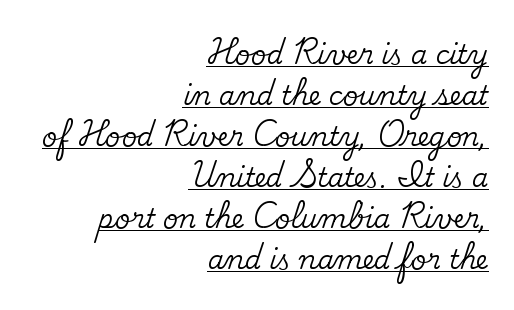
The image shows 26 px text type; set right-aligned, normal line spacing (1.58x), normal letter spacing, underlined.
